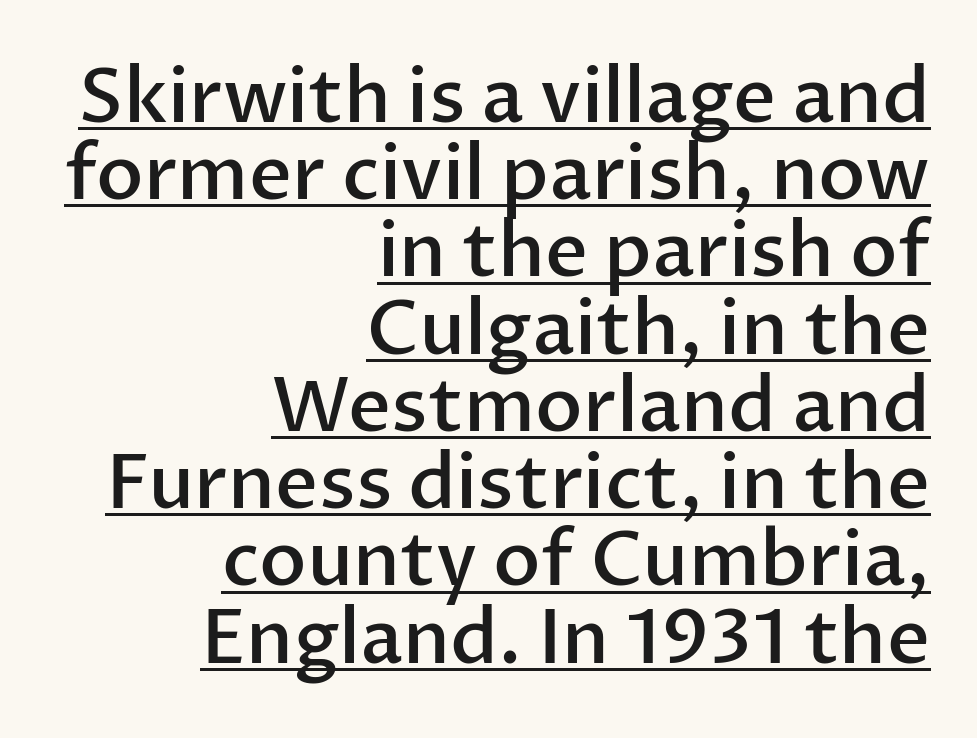
The image shows 75 px semibold sans-serif type, upright; set right-aligned, tight line spacing (1.03x), normal letter spacing, underlined; low stroke contrast and a medium x-height.
